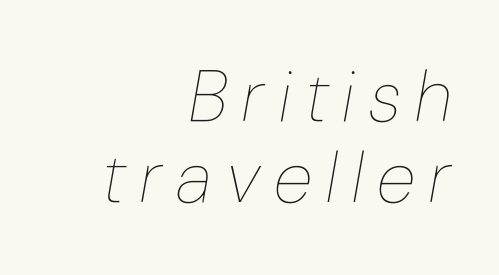
The image shows 72 px thin, condensed type, italic (leaning right); set right-aligned, tight line spacing (1.13x), unusually wide letter spacing (+0.23 em), not underlined; low stroke contrast and a medium x-height.
